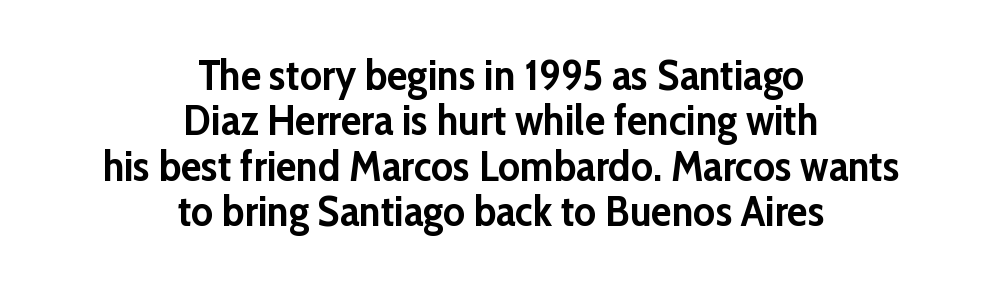
{"serif": "no", "italic": "no", "bold": "yes", "weight": "semibold", "width": "normal", "stroke_contrast": "low", "x_height": "medium", "monospaced": "no", "underline": "no", "align": "center", "line_spacing": "tight", "line_spacing_ratio": 1.08, "letter_spacing": "normal", "letter_spacing_em": 0.0, "glyph_px": 42}
